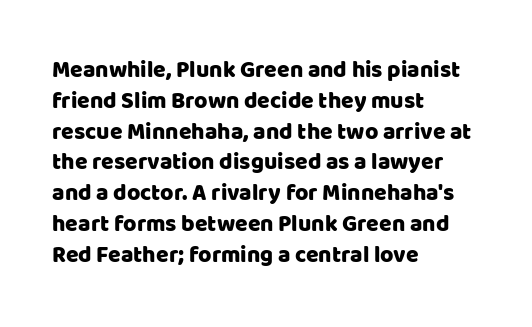
The image shows 23 px text type, upright; set left-aligned, normal line spacing (1.34x), normal letter spacing, not underlined.
